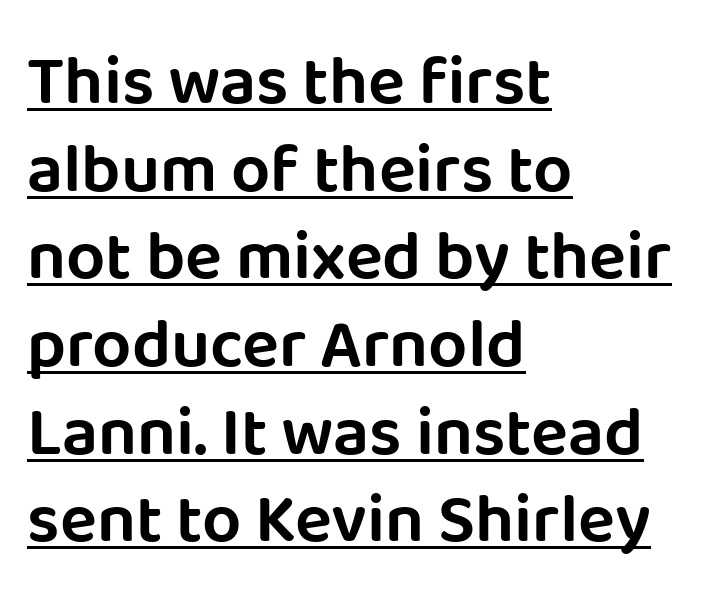
Q: Is the text italic (slanted)? A: No, it is upright.
Q: Is the typeface a serif or a sans-serif typeface? A: Sans-serif.
Q: Is the text underlined? A: Yes.
Q: How is the paragraph aligned? A: Left-aligned.
Q: Is the spacing between letters normal or unusually wide? A: Normal.
Q: Is the spacing between lines tight, normal or loose? A: Normal.
Q: Width (condensed, normal, or wide)? A: Normal.
Q: Stroke contrast? A: Low.
Q: x-height? A: Large.
Q: Monospaced? A: No.
